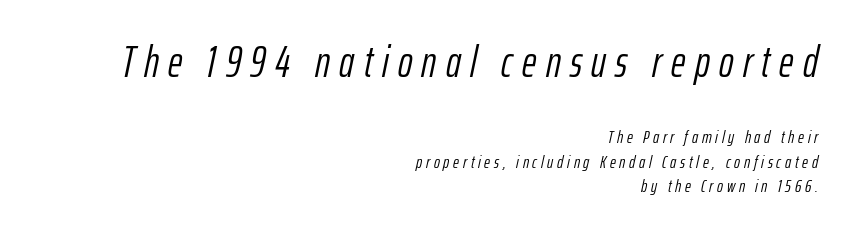
Q: Is the text bold? A: No.
Q: Is the text italic (slanted)? A: Yes, it leans right by about 12 degrees.
Q: Is the text underlined? A: No.
Q: How is the paragraph aligned? A: Right-aligned.
Q: Is the spacing between letters normal or unusually wide? A: Unusually wide.
Q: Is the spacing between lines tight, normal or loose? A: Normal.
Q: Which block of text is set in a larger size, the first (top) or the second (bottom)? A: The first (top) one.
Q: Width (condensed, normal, or wide)? A: Condensed.
Q: Stroke contrast? A: Low.
Q: x-height? A: Medium.
Q: Monospaced? A: No.
